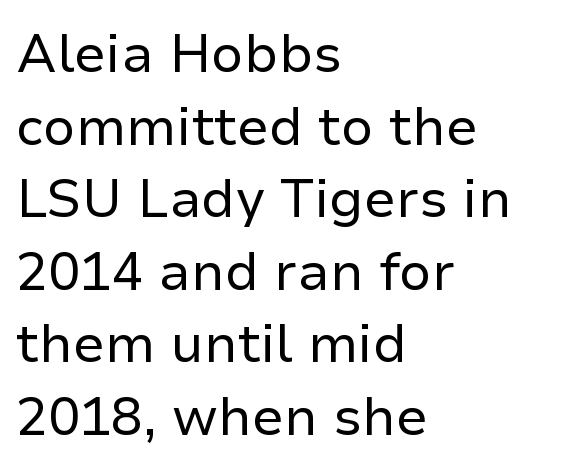
{"serif": "no", "italic": "no", "bold": "no", "weight": "regular", "width": "normal", "stroke_contrast": "low", "x_height": "medium", "monospaced": "no", "underline": "no", "align": "left", "line_spacing": "normal", "line_spacing_ratio": 1.37, "letter_spacing": "normal", "letter_spacing_em": 0.0, "glyph_px": 53}
